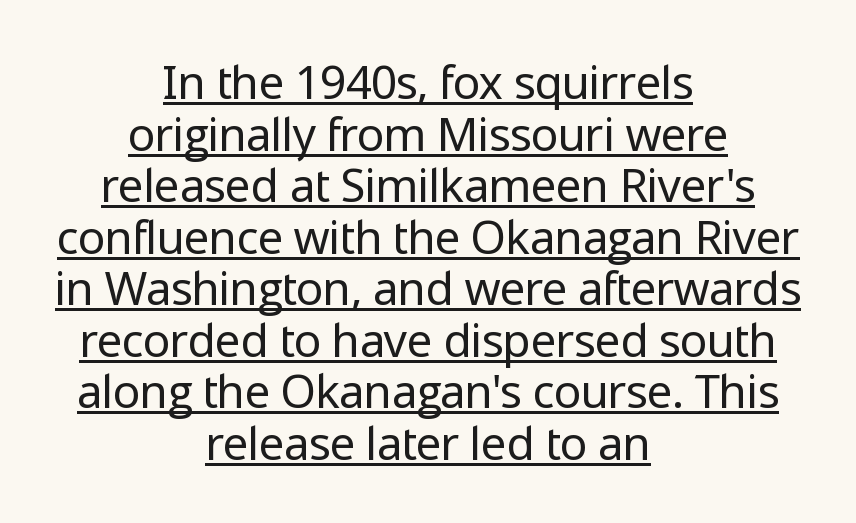
{"serif": "no", "italic": "no", "bold": "no", "weight": "regular", "width": "normal", "stroke_contrast": "low", "x_height": "medium", "monospaced": "no", "underline": "yes", "align": "center", "line_spacing": "tight", "line_spacing_ratio": 1.12, "letter_spacing": "normal", "letter_spacing_em": 0.0, "glyph_px": 46}
